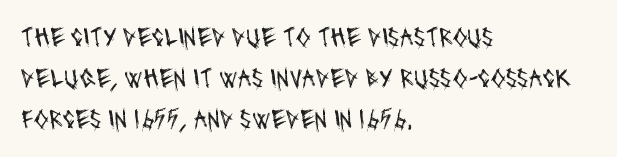
The letters look calm and open, with moderate or lighter stems. Reading down the block, your eye returns to a fixed left position each line. Look at the tracking — it's just the regular setting, nothing added. Rows of type keep a routine distance in the vertical direction. The space directly below the letters is spotless.
